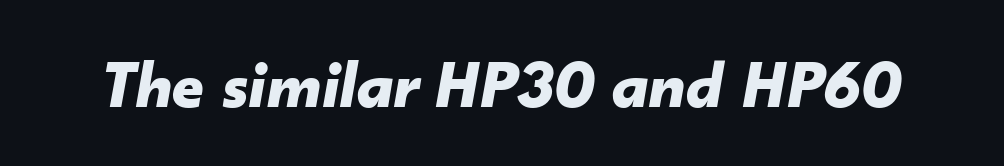
Q: Is the text bold? A: Yes.
Q: Is the text italic (slanted)? A: Yes, it leans right by about 10 degrees.
Q: Is the text underlined? A: No.
Q: Is the spacing between letters normal or unusually wide? A: Normal.
Q: Width (condensed, normal, or wide)? A: Normal.
Q: Stroke contrast? A: Low.
Q: x-height? A: Small.
Q: Monospaced? A: No.
